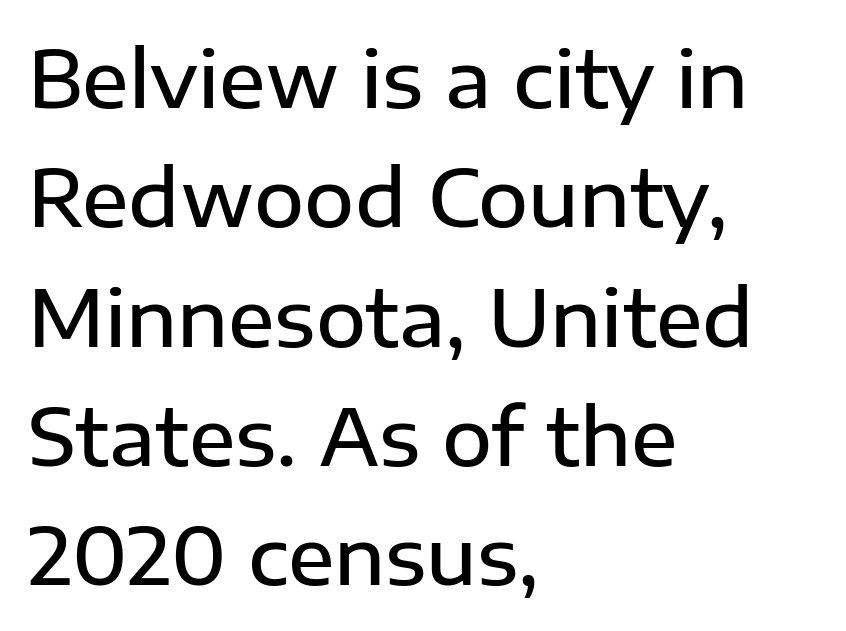
{"serif": "no", "italic": "no", "bold": "semi", "weight": "semibold", "width": "normal", "stroke_contrast": "low", "x_height": "medium", "monospaced": "no", "underline": "no", "align": "left", "line_spacing": "normal", "line_spacing_ratio": 1.55, "letter_spacing": "normal", "letter_spacing_em": 0.0, "glyph_px": 77}
